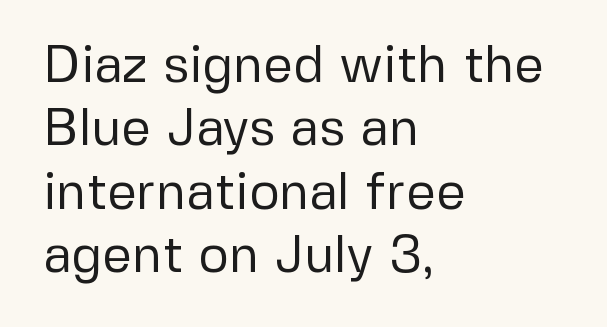
The image shows 52 px regular-weight sans-serif type, upright; set left-aligned, line spacing 1.22x, normal letter spacing, not underlined; low stroke contrast and a medium x-height.
